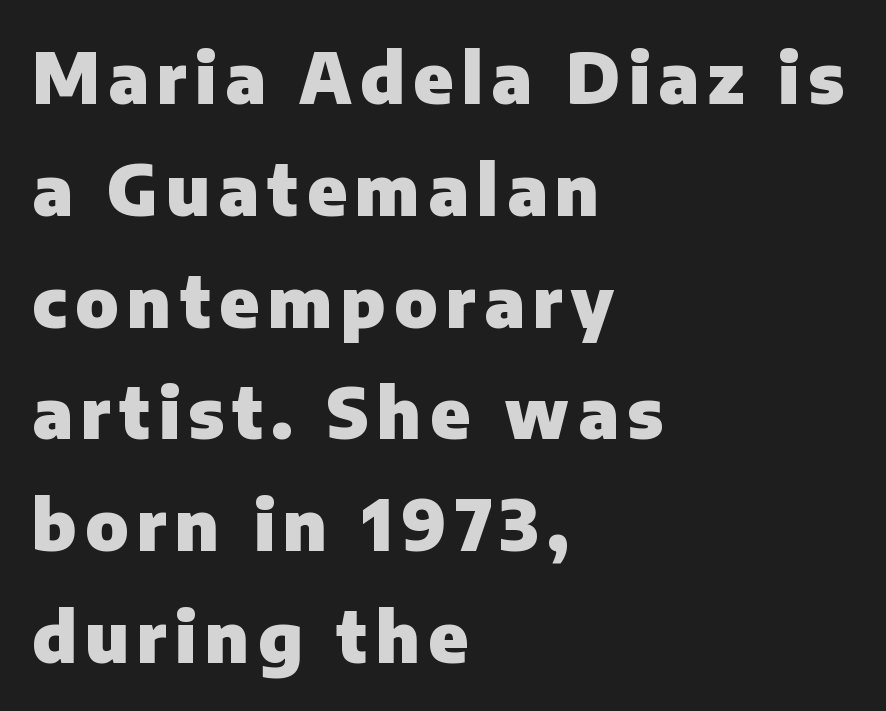
Horizontal alignment here is leftward, the default for most running prose. Font category for this specimen: sans-serif. The letters stand straight up with perfectly vertical stems. Summary of vertical rhythm: regular, with standard interline spacing.
